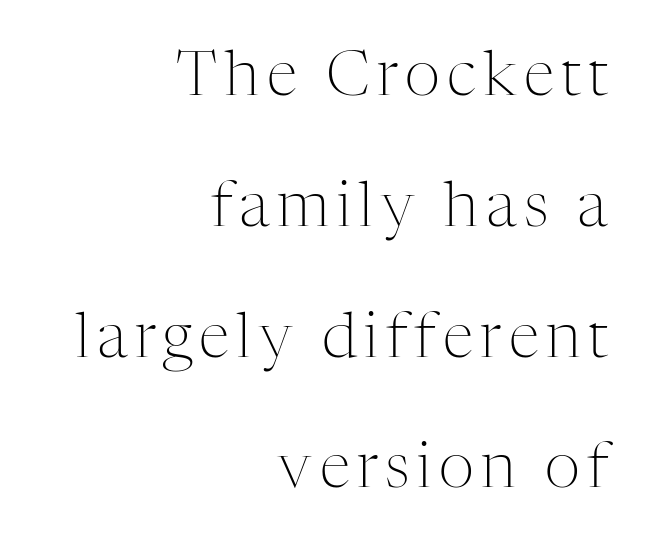
The image shows 62 px light serif type, upright; set right-aligned, loose line spacing (2.11x), not underlined; medium stroke contrast and a medium x-height.
